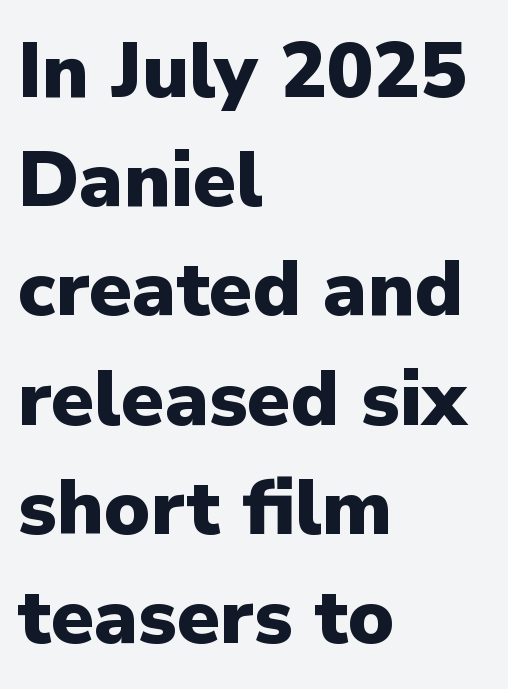
{"serif": "no", "italic": "no", "bold": "yes", "weight": "heavy", "width": "normal", "stroke_contrast": "low", "x_height": "medium", "monospaced": "no", "underline": "no", "align": "left", "line_spacing": "normal", "line_spacing_ratio": 1.4, "letter_spacing": "normal", "letter_spacing_em": 0.0, "glyph_px": 78}
